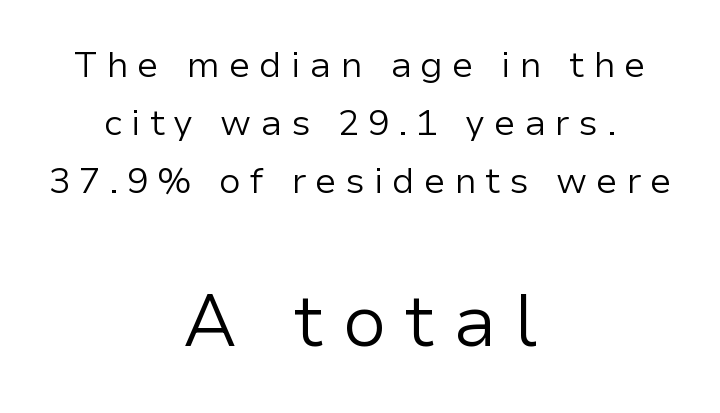
{"serif": "no", "italic": "no", "bold": "no", "weight": "regular", "width": "normal", "stroke_contrast": "low", "x_height": "medium", "monospaced": "no", "underline": "no", "align": "center", "line_spacing": "normal", "line_spacing_ratio": 1.61, "letter_spacing": "wide", "letter_spacing_em": 0.24, "larger_block": "second", "size_ratio": 2.03, "glyph_px": 73}
